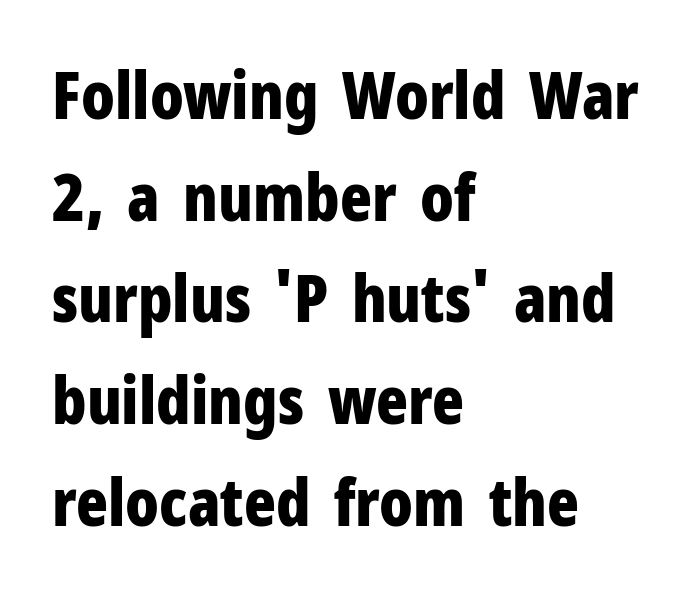
These lines stack with their left ends in a neat column. Descenders are the only things crossing below the line. This block has exactly the height ordinary leading produces. Between one letter and the next there's only the usual sliver of space. What kind of face is this? One without serifs — a sans. Notice how thick the strokes are: this is what a full bold looks like.
